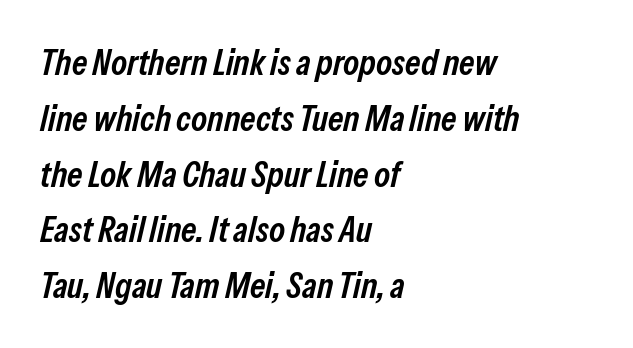
The image shows 36 px semibold, condensed type, italic (leaning right); set left-aligned, normal line spacing (1.55x), normal letter spacing, not underlined; low stroke contrast and a medium x-height.
